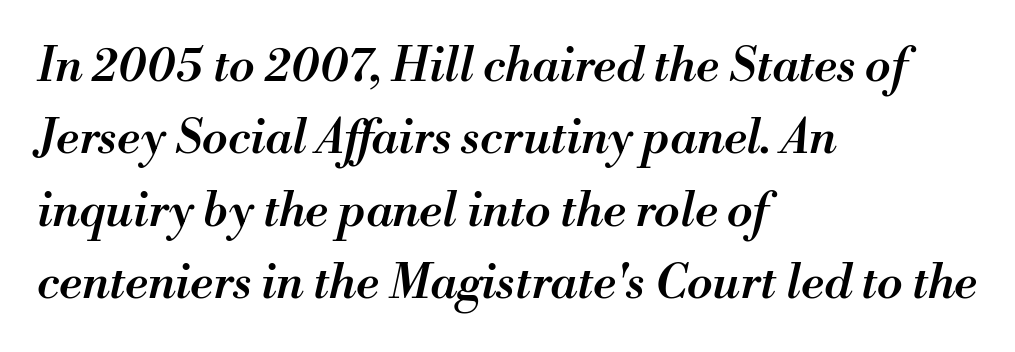
The letters advance in unequal steps, a hallmark of proportional type. A typesetter would call this leading conventional body-copy spacing. How are the letters spaced? Ordinarily, with no added tracking. These lines carry some extra weight — a demibold, not a full bold. There's an unmistakable incline to the writing here. Teacher's note: observe the even left margin — that is flush-left alignment.
